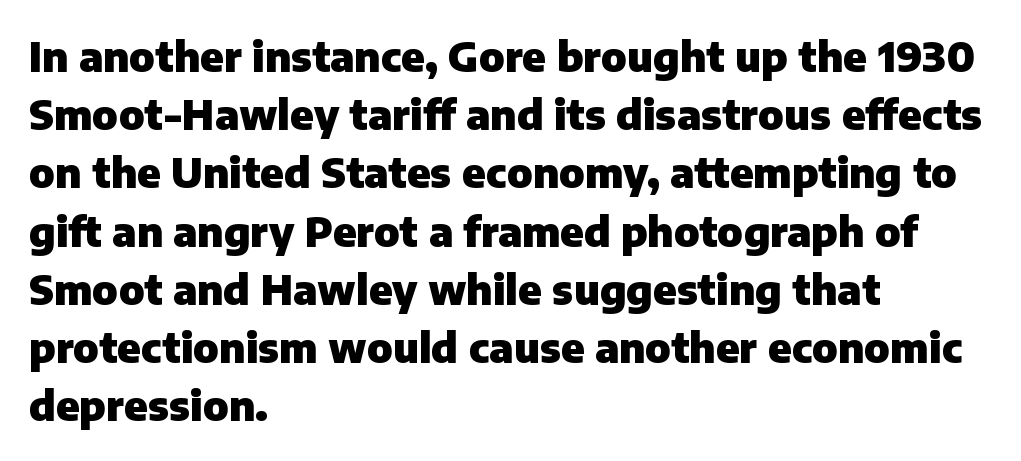
{"serif": "no", "italic": "no", "bold": "yes", "weight": "heavy", "width": "normal", "stroke_contrast": "low", "x_height": "medium", "monospaced": "no", "underline": "no", "align": "left", "line_spacing": "normal", "line_spacing_ratio": 1.42, "letter_spacing": "normal", "letter_spacing_em": 0.0, "glyph_px": 41}
